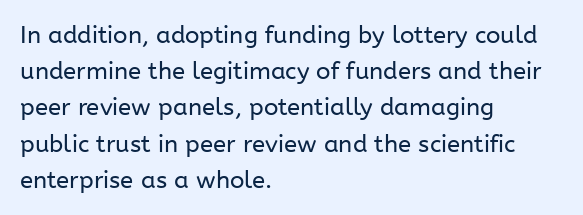
Default kerning and tracking; the words read as compact shapes. Tall strokes in this sample are plumb rather than angled. This rendering uses left alignment, leaving the right contour irregular. Students, observe: this is what conventionally led text looks like. Each stroke keeps to a modest, everyday thickness or less. Honestly, there is no underline to notice here at all.
